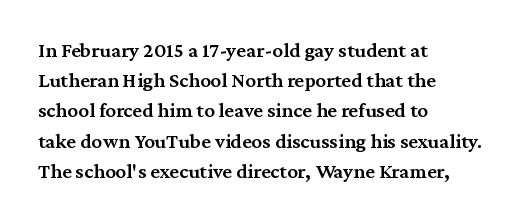
Vertical spacing — default. These lines stack with their left ends in a neat column. A typesetter would mark this as roman, not italic. Only glyphs here, with clear space below each row. What stands out about the letter spacing? Nothing — it is the standard amount.
